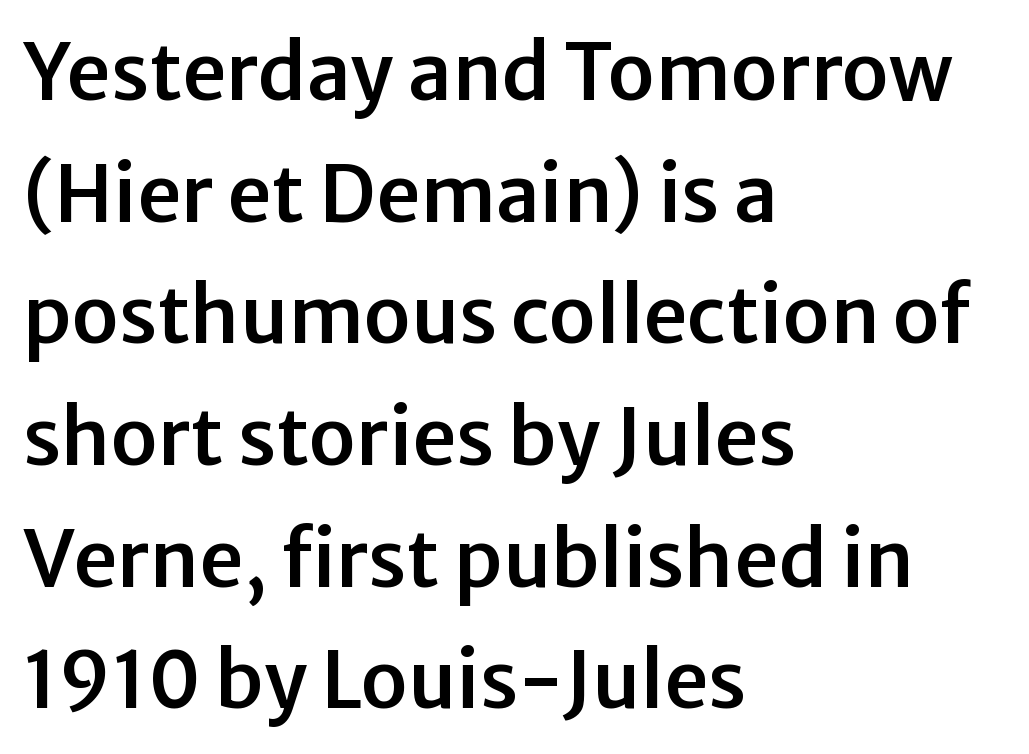
{"serif": "no", "italic": "no", "width": "normal", "stroke_contrast": "low", "x_height": "medium", "monospaced": "no", "underline": "no", "align": "left", "line_spacing": "normal", "line_spacing_ratio": 1.56, "letter_spacing": "normal", "letter_spacing_em": 0.0, "glyph_px": 78}
